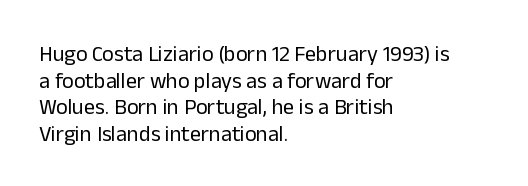
The image shows 22 px text type, upright; set left-aligned, line spacing 1.21x, normal letter spacing, not underlined.
